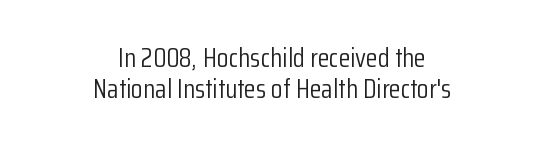
{"italic": "no", "bold": "no", "underline": "no", "align": "center", "line_spacing_ratio": 1.16, "letter_spacing": "normal", "letter_spacing_em": 0.0, "glyph_px": 27}
